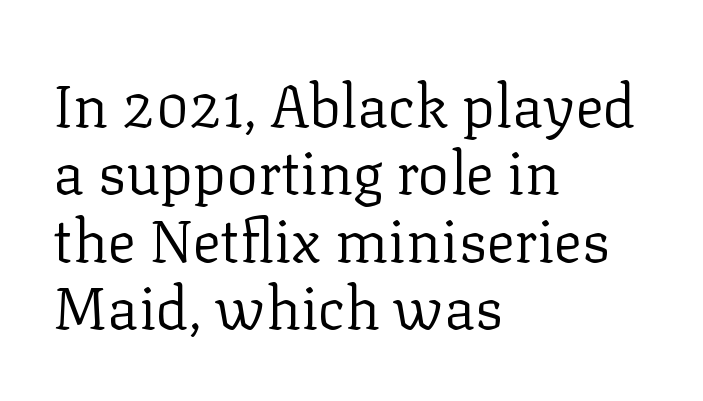
Q: Is the text bold? A: No.
Q: Is the text italic (slanted)? A: No, it is upright.
Q: Is the typeface a serif or a sans-serif typeface? A: Serif.
Q: Is the text underlined? A: No.
Q: How is the paragraph aligned? A: Left-aligned.
Q: Is the spacing between letters normal or unusually wide? A: Normal.
Q: Is the spacing between lines tight, normal or loose? A: Tight.
Q: Width (condensed, normal, or wide)? A: Normal.
Q: Stroke contrast? A: Low.
Q: x-height? A: Medium.
Q: Monospaced? A: No.
